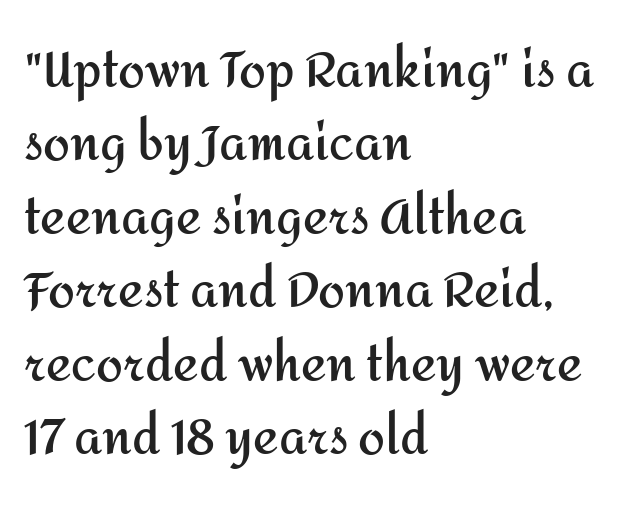
The image shows 48 px semibold sans-serif type, upright; set left-aligned, normal line spacing (1.53x), normal letter spacing, not underlined; medium stroke contrast and a medium x-height.
